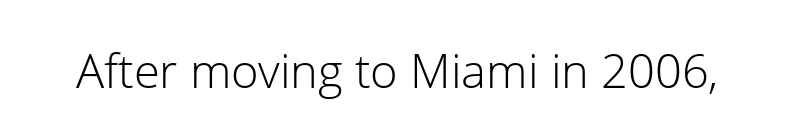
Q: Is the text bold? A: No.
Q: Is the text italic (slanted)? A: No, it is upright.
Q: Is the typeface a serif or a sans-serif typeface? A: Sans-serif.
Q: Is the text underlined? A: No.
Q: Is the spacing between letters normal or unusually wide? A: Normal.
Q: Width (condensed, normal, or wide)? A: Normal.
Q: Stroke contrast? A: Low.
Q: x-height? A: Medium.
Q: Monospaced? A: No.
